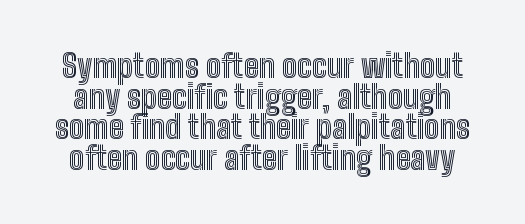
The image shows 32 px condensed type, upright; set tight line spacing (0.96x), normal letter spacing, not underlined; a medium x-height.
